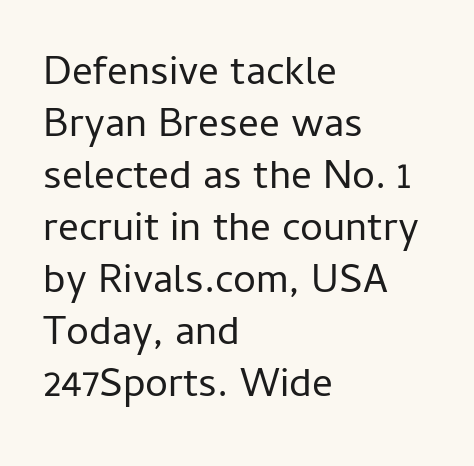
Unmarked baselines from the first word to the last. Students, note that the glyphs here touch the page at normal intervals. Ordinary non-slanted type is in use. A classic flush-left, rag-right setting is used for this passage. Do the characters align in a grid? No, the font is proportional. The face used here is a sans, in the tradition of grotesques and geometrics.
